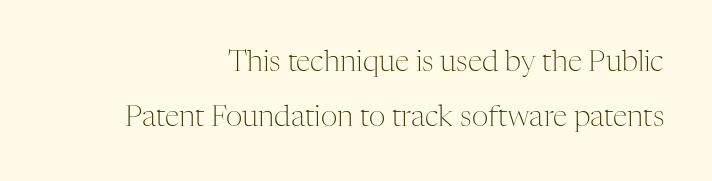
Q: Is the text bold? A: No.
Q: Is the text italic (slanted)? A: No, it is upright.
Q: Is the typeface a serif or a sans-serif typeface? A: Serif.
Q: Is the text underlined? A: No.
Q: How is the paragraph aligned? A: Right-aligned.
Q: Is the spacing between letters normal or unusually wide? A: Normal.
Q: Width (condensed, normal, or wide)? A: Normal.
Q: Stroke contrast? A: Medium.
Q: x-height? A: Medium.
Q: Monospaced? A: No.
